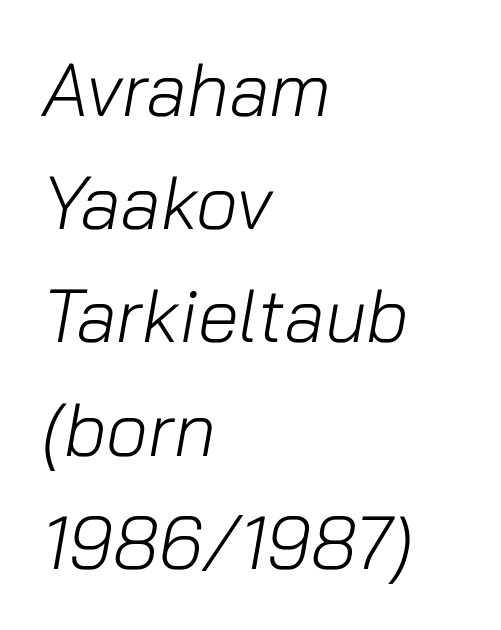
The image shows 74 px light type, italic (leaning right); set left-aligned, normal line spacing (1.53x), normal letter spacing, not underlined; low stroke contrast and a medium x-height.
